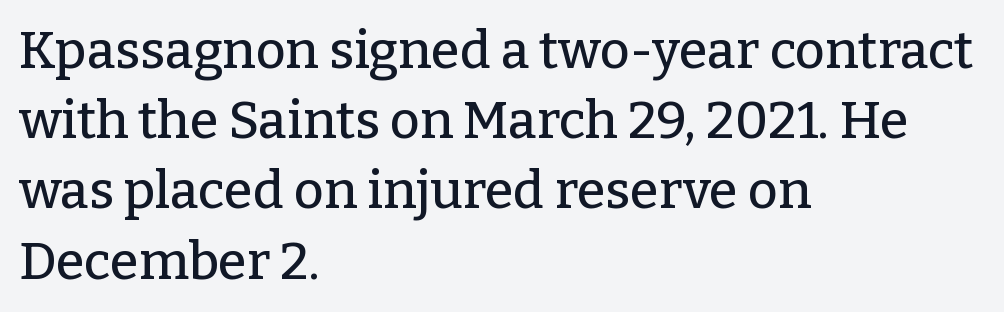
{"serif": "yes", "italic": "no", "width": "normal", "stroke_contrast": "low", "x_height": "medium", "monospaced": "no", "underline": "no", "align": "left", "line_spacing": "normal", "line_spacing_ratio": 1.35, "letter_spacing": "normal", "letter_spacing_em": 0.0, "glyph_px": 52}
